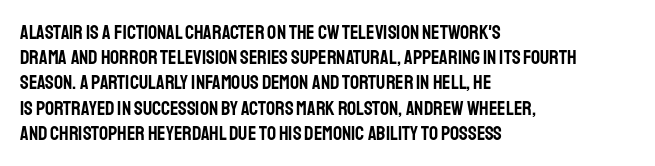
The image shows 20 px text type, upright; set left-aligned, normal line spacing (1.26x), normal letter spacing, not underlined.
